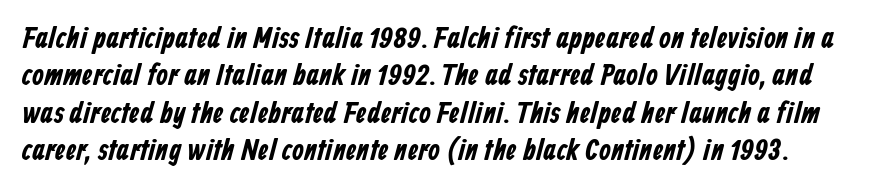
Nothing sits at the stroke ends, so this counts as sans-serif. This sample has the flowing, uneven cadence of proportional lettering. The compositor pushed each line to the left boundary. What stands out about the letter spacing? Nothing — it is the standard amount. The glyphs are unaccompanied by any horizontal stroke below them.
